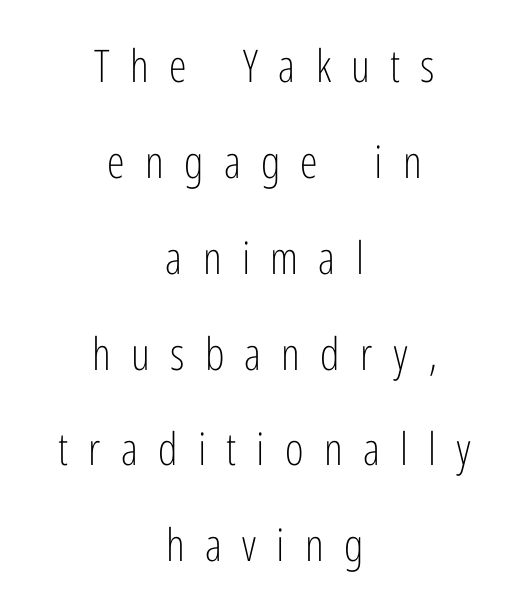
Style check: upright. The space directly below the letters is spotless. The typeface chosen for these lines omits serifs. Summary of vertical rhythm: relaxed, with wide interline spacing. Varying glyph widths throughout — classic text-font behaviour.
